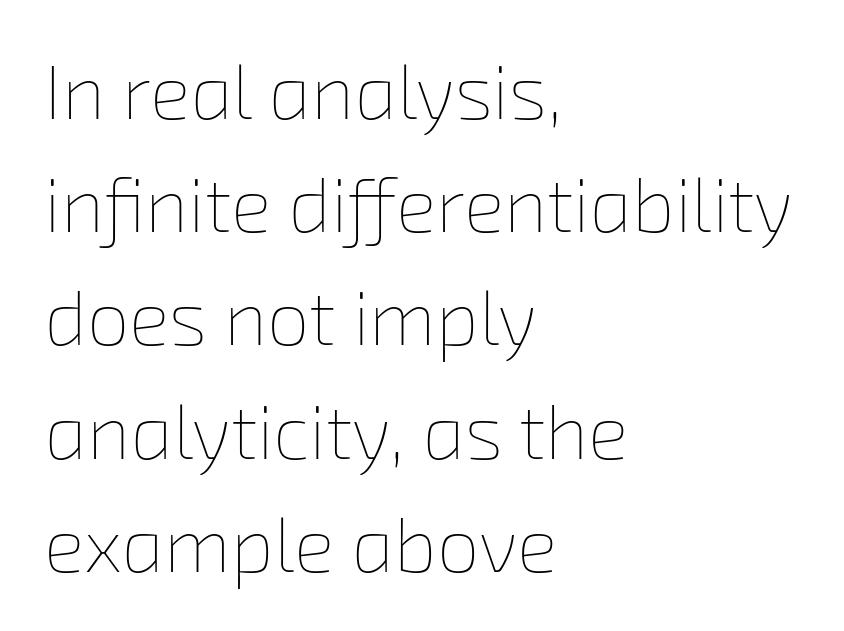
{"bold": "no", "weight": "thin", "width": "normal", "stroke_contrast": "low", "x_height": "medium", "monospaced": "no", "underline": "no", "align": "left", "line_spacing": "normal", "line_spacing_ratio": 1.49, "letter_spacing": "normal", "letter_spacing_em": 0.0, "glyph_px": 76}
